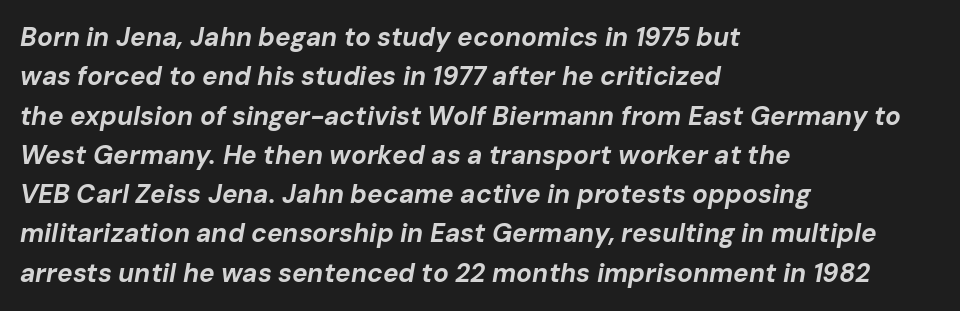
Bold? Absolutely — the strokes are thick and heavy. The strip under each line holds only bare page. The paragraph has a hard left edge and a soft right edge. In terms of posture, this sample is oblique.
